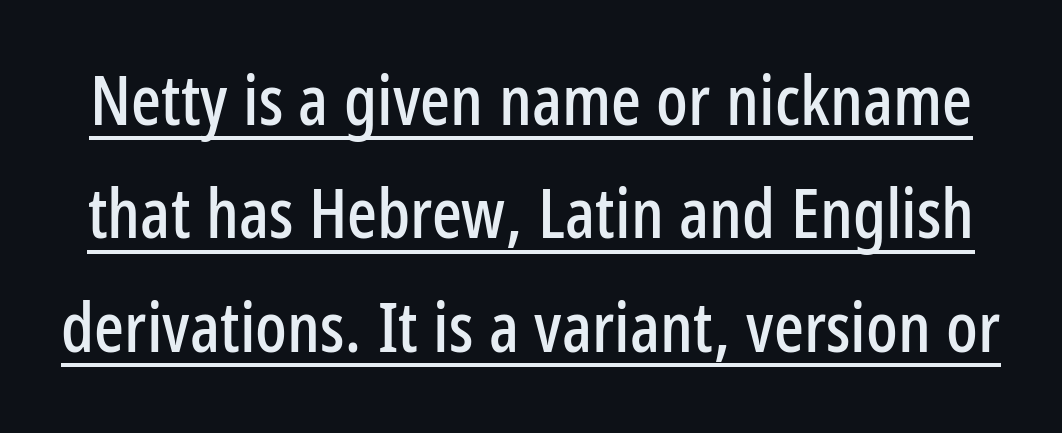
The image shows 70 px condensed sans-serif type, upright; set normal line spacing (1.62x), normal letter spacing, underlined; low stroke contrast and a medium x-height.
